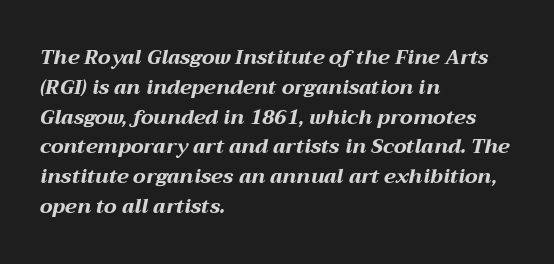
Words appear dense and cohesive because spacing is normal. Anything drawn beneath the words? Only blank space. Regular leading. Students, this is bold: see how much ink each stroke carries.
